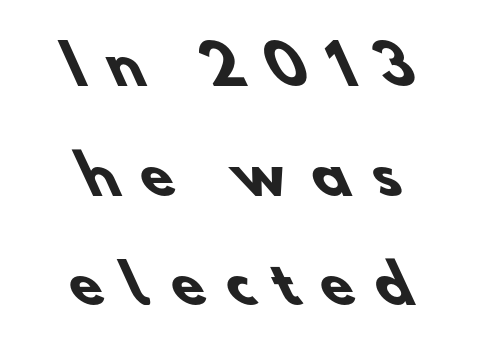
The letters advance in unequal steps, a hallmark of proportional type. The glyphs in this specimen are sans serif. Summary of weight: heavy, a full bold. Honestly, the rows look like they've been pulled way apart.
